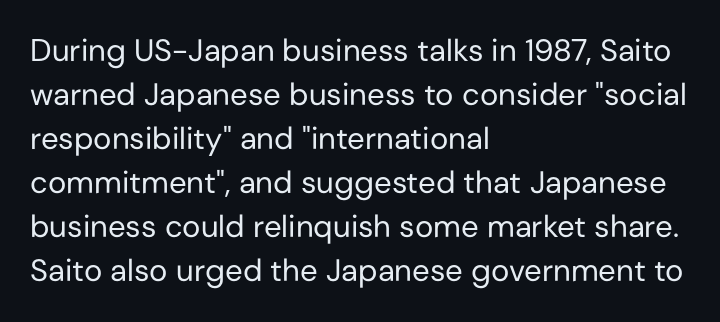
The vertical gap from one line to the next is medium. I'd call this a sans setting — the letters go barefoot. Horizontal alignment here is leftward, the default for most running prose. Has an underline been added? It has not. Tracking value appears to be zero — textbook default spacing.
